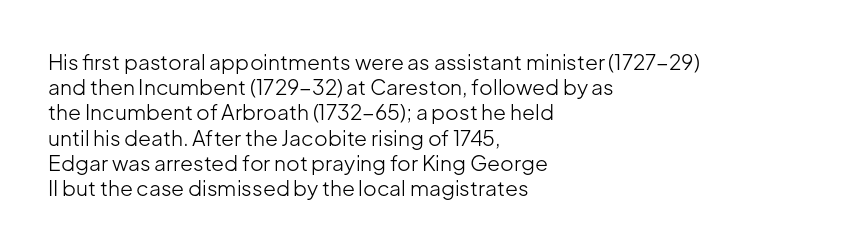
{"italic": "no", "bold": "no", "underline": "no", "align": "left", "line_spacing_ratio": 1.2, "letter_spacing": "normal", "letter_spacing_em": 0.0, "glyph_px": 21}
